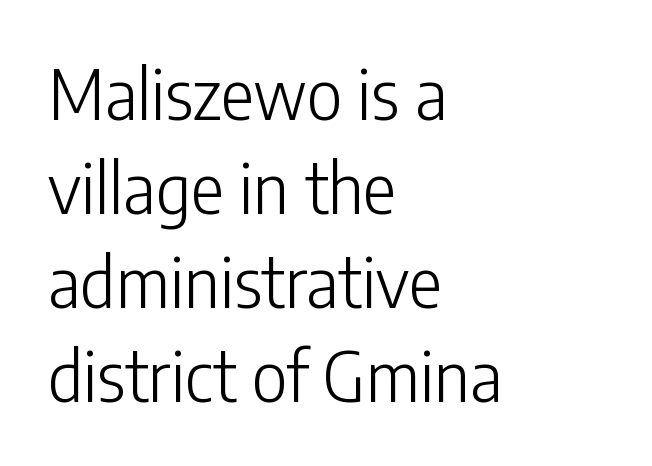
{"serif": "no", "italic": "no", "bold": "no", "weight": "light", "width": "condensed", "stroke_contrast": "low", "x_height": "medium", "monospaced": "no", "underline": "no", "align": "left", "line_spacing": "normal", "line_spacing_ratio": 1.36, "letter_spacing": "normal", "letter_spacing_em": 0.0, "glyph_px": 69}
